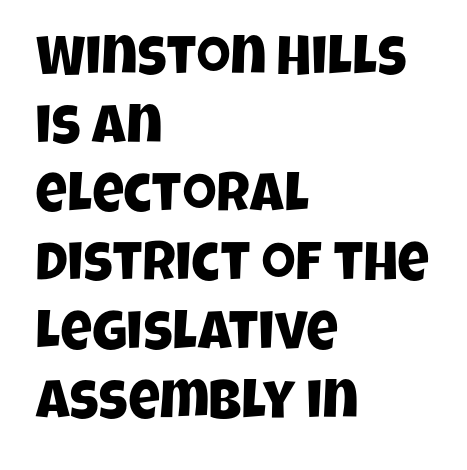
The face used here is proportionally spaced, like ordinary book or web type. Quick note: interline space is typical. Are there feet on the stems? There aren't — it's a sans. You could call the tracking neutral — neither tight nor loose. This rendering uses left alignment, leaving the right contour irregular. Letters rest on an invisible, unmarked baseline.
